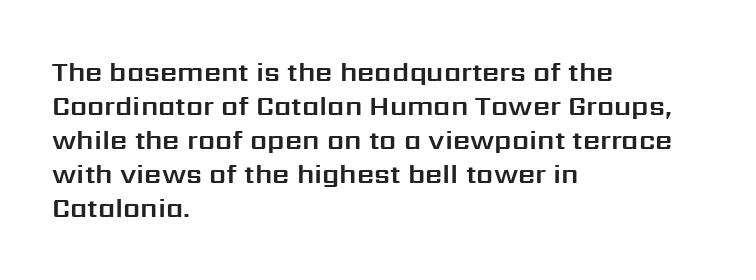
Q: Is the text italic (slanted)? A: No, it is upright.
Q: Is the text underlined? A: No.
Q: How is the paragraph aligned? A: Left-aligned.
Q: Is the spacing between letters normal or unusually wide? A: Normal.
Q: Is the spacing between lines tight, normal or loose? A: Normal.
